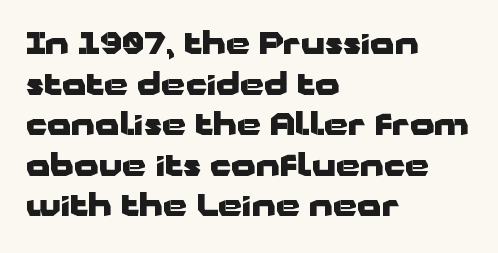
Q: Is the text bold? A: Yes.
Q: Is the text italic (slanted)? A: No, it is upright.
Q: Is the typeface a serif or a sans-serif typeface? A: Sans-serif.
Q: Is the text underlined? A: No.
Q: How is the paragraph aligned? A: Left-aligned.
Q: Is the spacing between letters normal or unusually wide? A: Normal.
Q: Is the spacing between lines tight, normal or loose? A: Normal.
Q: Width (condensed, normal, or wide)? A: Wide.
Q: Stroke contrast? A: Low.
Q: x-height? A: Medium.
Q: Monospaced? A: No.
